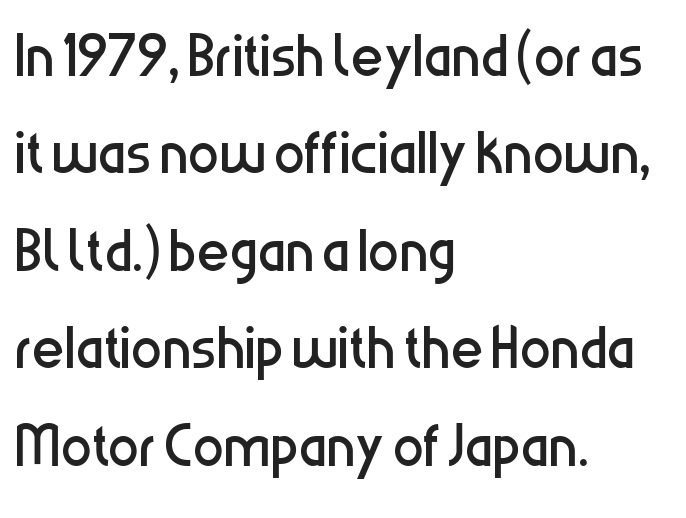
Q: Is the text bold? A: No.
Q: Is the text italic (slanted)? A: No, it is upright.
Q: Is the typeface a serif or a sans-serif typeface? A: Sans-serif.
Q: Is the text underlined? A: No.
Q: How is the paragraph aligned? A: Left-aligned.
Q: Is the spacing between letters normal or unusually wide? A: Normal.
Q: Is the spacing between lines tight, normal or loose? A: Normal.
Q: Width (condensed, normal, or wide)? A: Condensed.
Q: Stroke contrast? A: Low.
Q: x-height? A: Medium.
Q: Monospaced? A: No.
